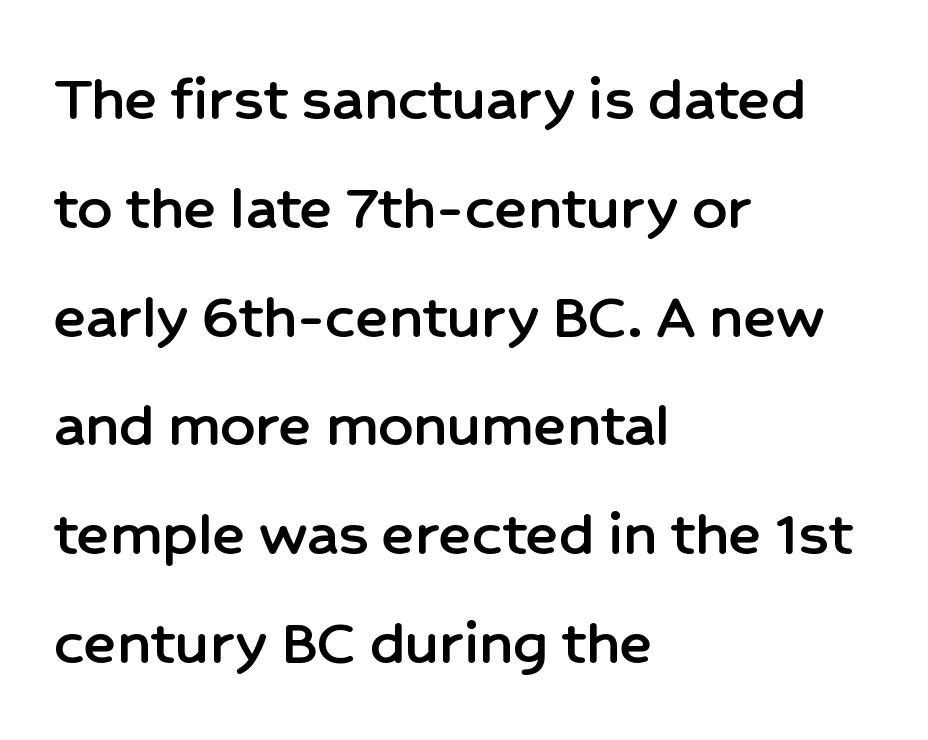
{"serif": "no", "italic": "no", "width": "normal", "stroke_contrast": "low", "x_height": "medium", "monospaced": "no", "underline": "no", "align": "left", "line_spacing": "normal", "line_spacing_ratio": 1.6, "letter_spacing": "normal", "letter_spacing_em": 0.0, "glyph_px": 68}
